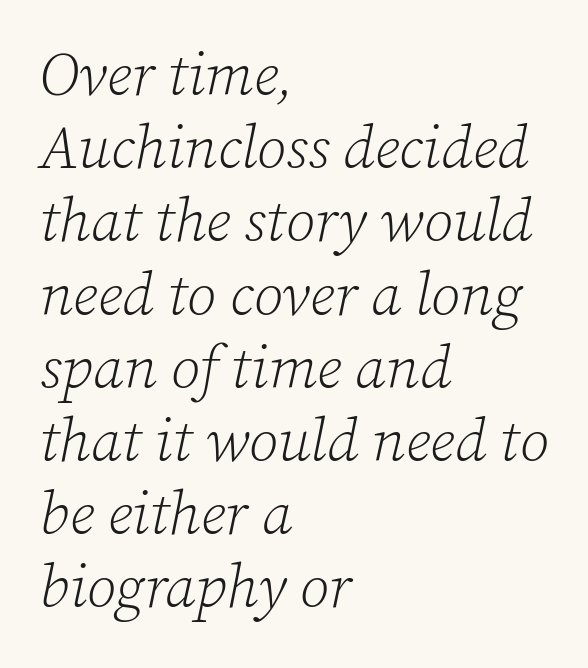
The image shows 60 px light serif type, italic (leaning right); set left-aligned, line spacing 1.22x, normal letter spacing, not underlined; low stroke contrast and a medium x-height.
